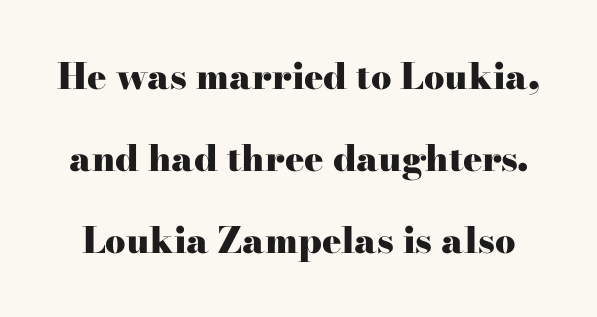
Style check: upright. The strokes are fattened all the way to bold. Letters rest on an invisible, unmarked baseline. Vertically, the passage feels expansive, rows floating well apart.
